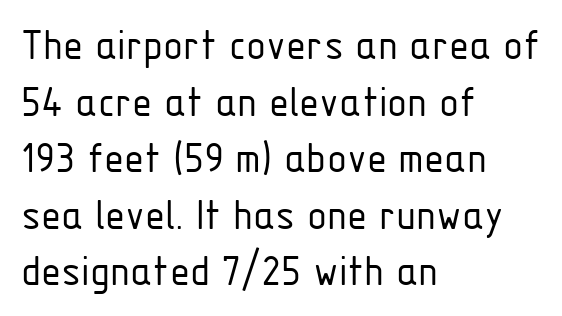
{"serif": "no", "italic": "no", "bold": "no", "weight": "light", "width": "condensed", "stroke_contrast": "low", "x_height": "medium", "monospaced": "no", "underline": "no", "align": "left", "line_spacing_ratio": 1.23, "letter_spacing": "normal", "letter_spacing_em": 0.0, "glyph_px": 46}
